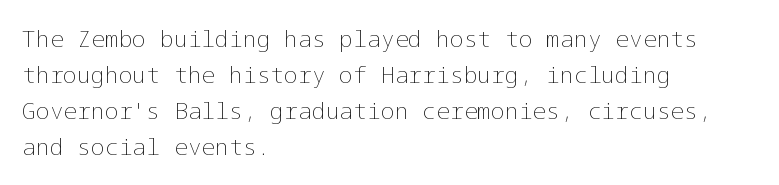
Nothing unusual about the tracking: characters are spaced as the font intends. The typesetter chose a ragged-right arrangement here. Vertical strokes here are truly vertical. In terms of leading, this rendering sits right in the middle.
